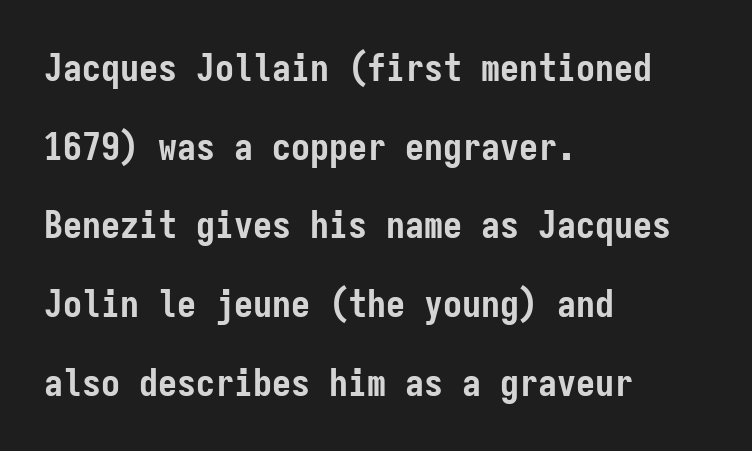
This is sans-serif lettering, the kind often seen on screens and signage. Compared with typical body copy, the letter spacing here is the same. Tall strokes in this sample are plumb rather than angled. Loosely led — the rows are spread out. Is this a fixed-width face? Yes — each glyph sits in an identical cell. If you drew a ruler down the left edge, every line would touch it.
